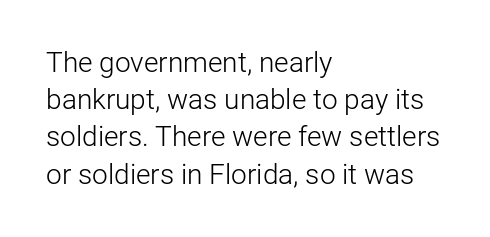
Q: Is the text bold? A: No.
Q: Is the text italic (slanted)? A: No, it is upright.
Q: Is the typeface a serif or a sans-serif typeface? A: Sans-serif.
Q: Is the text underlined? A: No.
Q: How is the paragraph aligned? A: Left-aligned.
Q: Is the spacing between letters normal or unusually wide? A: Normal.
Q: Is the spacing between lines tight, normal or loose? A: Normal.
Q: Width (condensed, normal, or wide)? A: Normal.
Q: Stroke contrast? A: Low.
Q: x-height? A: Medium.
Q: Monospaced? A: No.
